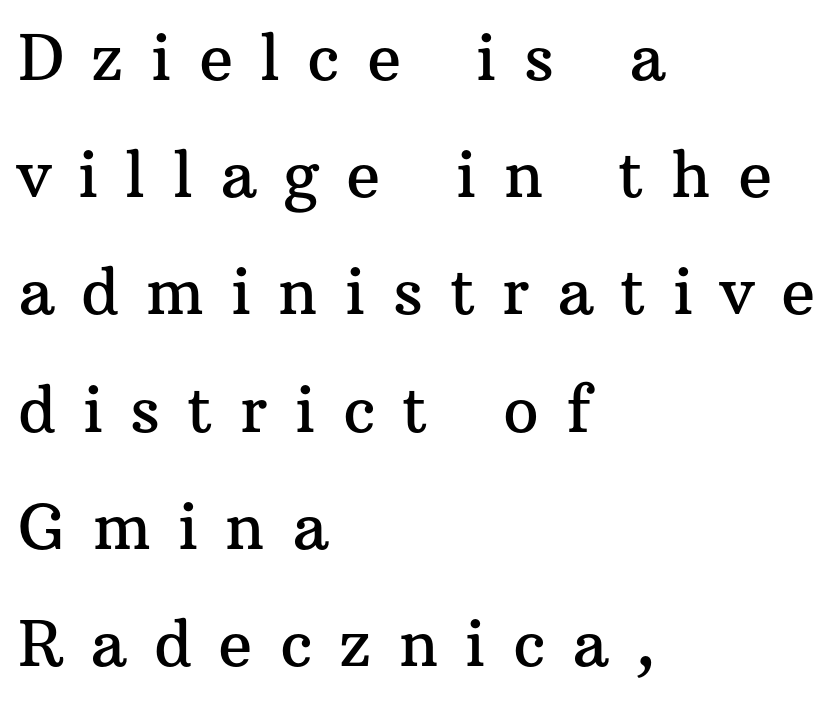
The image shows 63 px serif type, upright; set left-aligned, line spacing 1.86x, unusually wide letter spacing (+0.43 em), not underlined; medium stroke contrast and a medium x-height.
